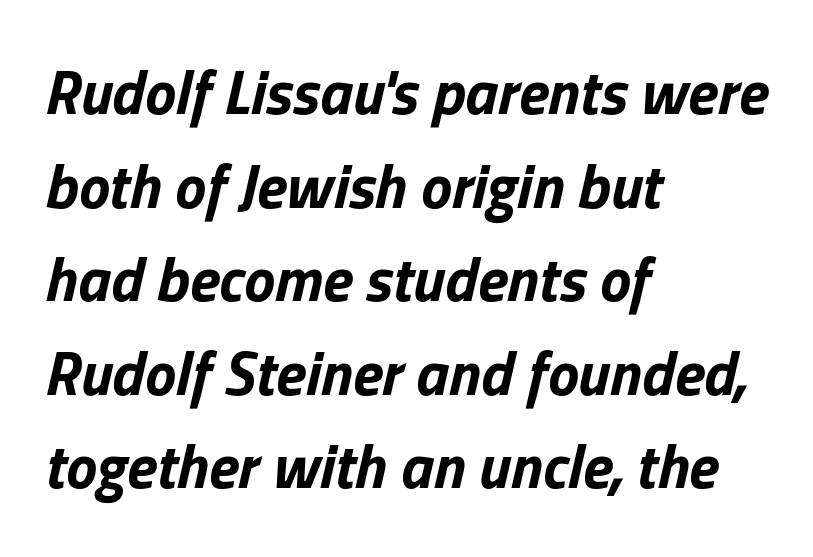
{"italic": "yes", "lean": "right", "slant_degrees": 13, "bold": "yes", "weight": "bold", "width": "normal", "stroke_contrast": "low", "x_height": "medium", "monospaced": "no", "underline": "no", "align": "left", "line_spacing": "normal", "line_spacing_ratio": 1.51, "letter_spacing": "normal", "letter_spacing_em": 0.0, "glyph_px": 62}
